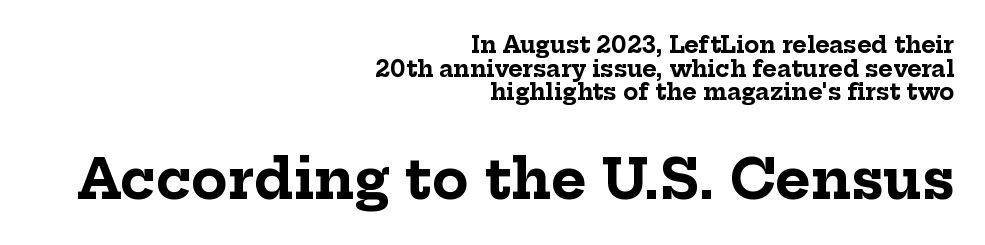
{"serif": "yes", "italic": "no", "bold": "yes", "weight": "bold", "width": "normal", "stroke_contrast": "low", "x_height": "medium", "monospaced": "no", "underline": "no", "align": "right", "line_spacing": "tight", "line_spacing_ratio": 1.07, "letter_spacing": "normal", "letter_spacing_em": 0.0, "larger_block": "second", "size_ratio": 2.45, "glyph_px": 54}
